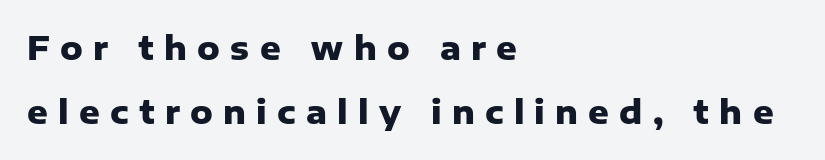
{"serif": "no", "italic": "no", "bold": "yes", "weight": "heavy", "width": "normal", "stroke_contrast": "low", "x_height": "medium", "monospaced": "no", "underline": "no", "align": "left", "line_spacing": "loose", "line_spacing_ratio": 2.01, "letter_spacing": "wide", "letter_spacing_em": 0.32, "glyph_px": 32}
